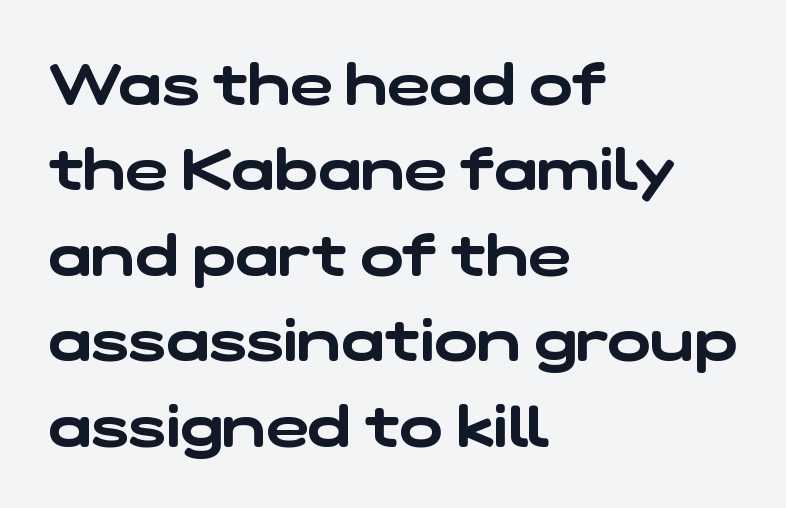
Q: Is the typeface a serif or a sans-serif typeface? A: Sans-serif.
Q: Is the text underlined? A: No.
Q: How is the paragraph aligned? A: Left-aligned.
Q: Is the spacing between letters normal or unusually wide? A: Normal.
Q: Is the spacing between lines tight, normal or loose? A: Normal.
Q: Width (condensed, normal, or wide)? A: Wide.
Q: Stroke contrast? A: Low.
Q: x-height? A: Medium.
Q: Monospaced? A: No.
